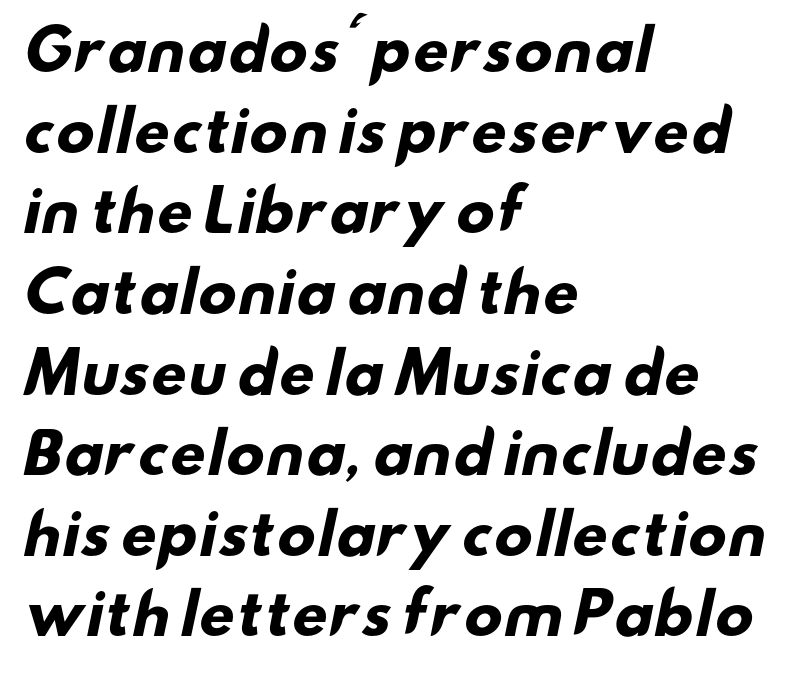
Q: Is the text bold? A: Yes.
Q: Is the typeface a serif or a sans-serif typeface? A: Sans-serif.
Q: Is the text underlined? A: No.
Q: How is the paragraph aligned? A: Left-aligned.
Q: Is the spacing between letters normal or unusually wide? A: Normal.
Q: Is the spacing between lines tight, normal or loose? A: Normal.
Q: Width (condensed, normal, or wide)? A: Wide.
Q: Stroke contrast? A: Low.
Q: x-height? A: Small.
Q: Monospaced? A: No.
